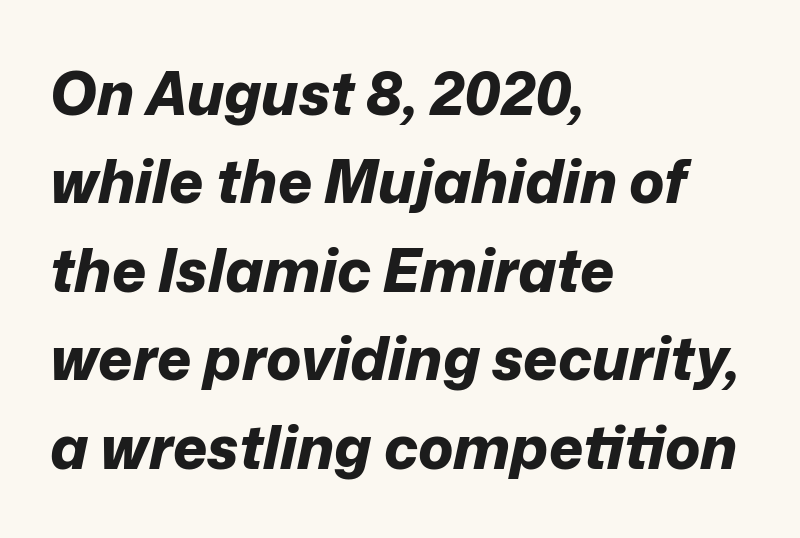
Emphasis by weight is at full strength: bold. Regarding leading, the lines here are spaced in the standard way. Compared with ordinary roman type, these characters are visibly tilted. Looks like regular typesetting: each glyph gets only the width it needs.
